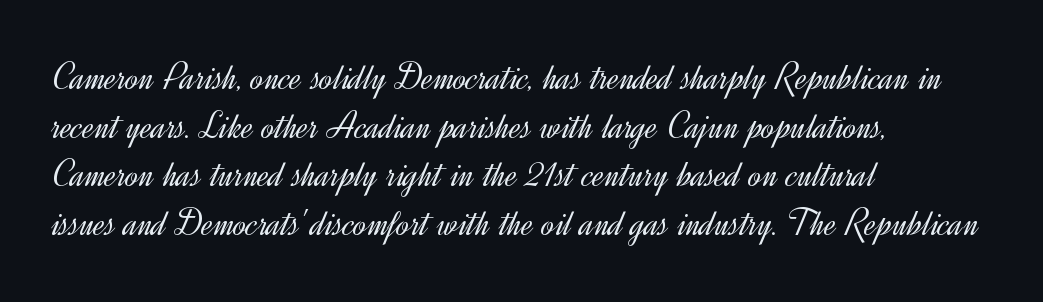
Just letters on the line, the space beneath them empty. No extra tracking has been applied to these lines. Nothing heavy about these letters — not bold at all. Vertically, the passage feels balanced, rows spaced as you'd expect. In terms of letterform style, serifs are entirely absent.
